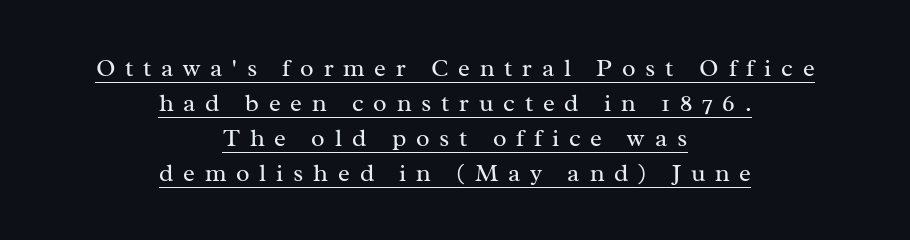
{"italic": "no", "bold": "no", "underline": "yes", "align": "center", "line_spacing": "normal", "line_spacing_ratio": 1.4, "letter_spacing": "wide", "letter_spacing_em": 0.39, "glyph_px": 25}
